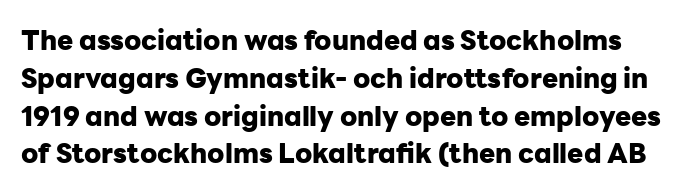
The image shows 27 px bold type, upright; set normal line spacing (1.4x), normal letter spacing, not underlined.
